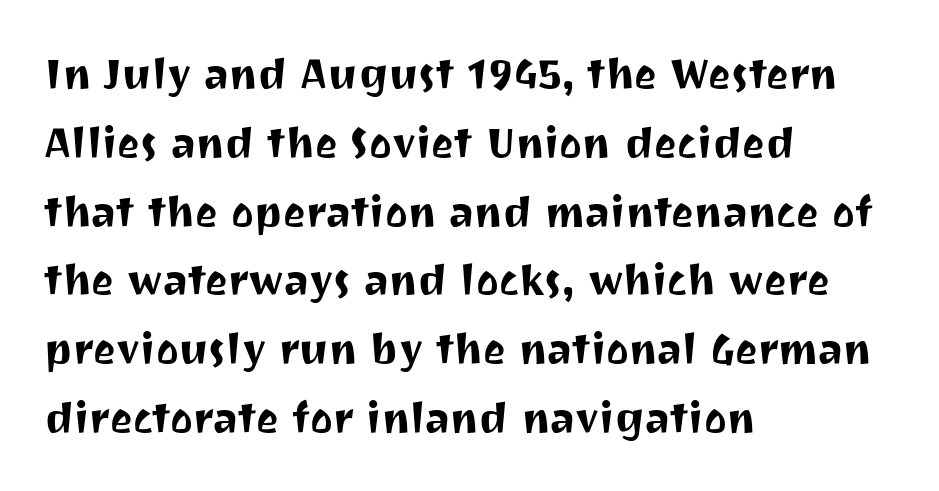
Q: Is the text italic (slanted)? A: No, it is upright.
Q: Is the typeface a serif or a sans-serif typeface? A: Sans-serif.
Q: Is the text underlined? A: No.
Q: How is the paragraph aligned? A: Left-aligned.
Q: Is the spacing between letters normal or unusually wide? A: Normal.
Q: Is the spacing between lines tight, normal or loose? A: Normal.
Q: Width (condensed, normal, or wide)? A: Normal.
Q: Stroke contrast? A: Medium.
Q: x-height? A: Medium.
Q: Monospaced? A: No.
